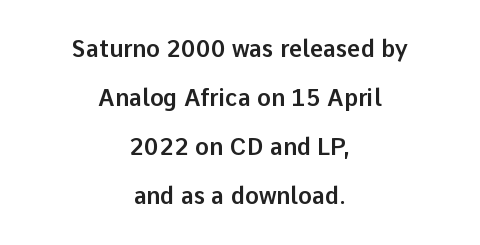
Quick note: interline space is abundant. Between one letter and the next there's only the usual sliver of space. Each row of text sits above clean, open space. A typesetter would mark this as roman, not italic. The lines in this sample share a center point and differ in where they start and stop.
